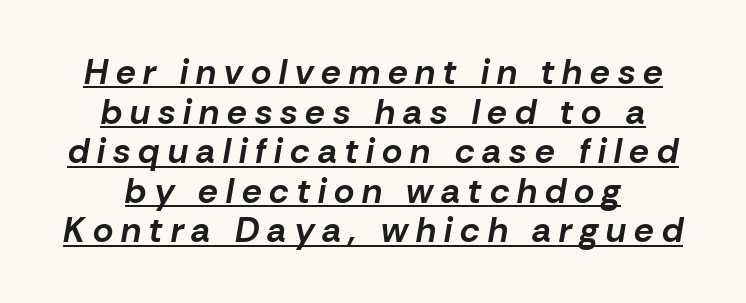
The image shows 35 px bold type, italic (leaning right); set centered, tight line spacing (1.13x), unusually wide letter spacing (+0.23 em), underlined; low stroke contrast and a medium x-height.
